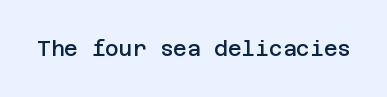
Typesetter's note: demi weight, one step under bold. The specimen omits any rule beneath the text block's lines. Is there any slant? The stems are plumb. Does extra space separate the letters? No, they use regular spacing.
